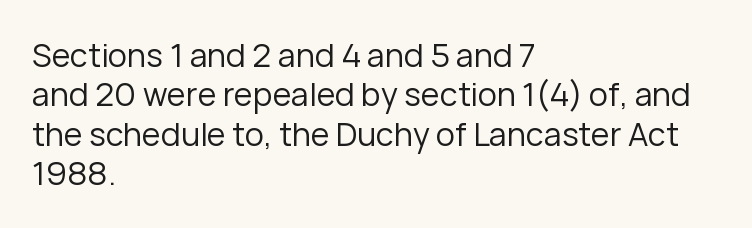
Nothing heavy about these letters — not bold at all. Each row of text sits above clean, open space. A student would call this left alignment; a typographer would say flush left, rag right. No feet cap the strokes, marking this as sans-serif type.
